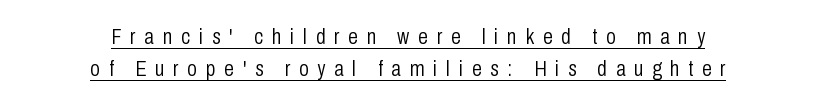
The strokes carry an ordinary text weight at most. This sample uses expanded letter spacing, leaving extra air between glyphs. Quick note: interline space is typical. Caption: multi-line text, centered on the measure. Do the letters lean? They stand straight.
